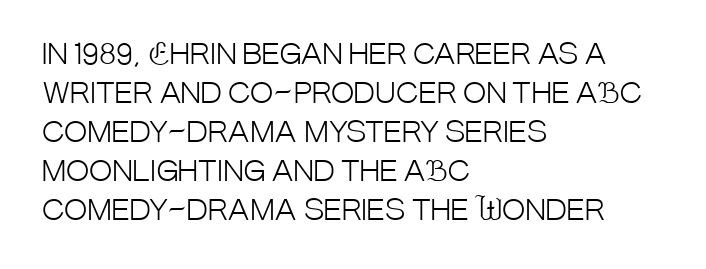
Q: Is the text bold? A: No.
Q: Is the text italic (slanted)? A: No, it is upright.
Q: Is the typeface a serif or a sans-serif typeface? A: Sans-serif.
Q: Is the text underlined? A: No.
Q: How is the paragraph aligned? A: Left-aligned.
Q: Is the spacing between letters normal or unusually wide? A: Normal.
Q: Is the spacing between lines tight, normal or loose? A: Normal.
Q: Width (condensed, normal, or wide)? A: Condensed.
Q: Stroke contrast? A: Low.
Q: x-height? A: Large.
Q: Monospaced? A: No.
